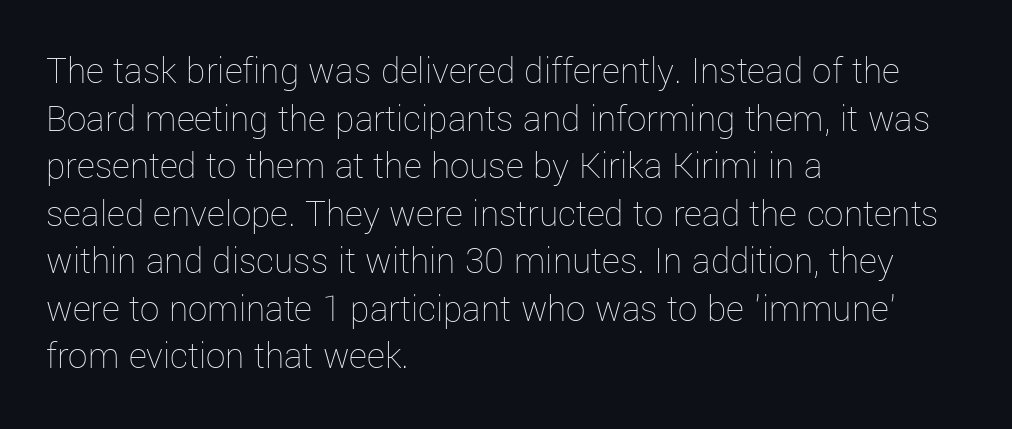
{"italic": "no", "bold": "no", "weight": "thin", "width": "normal", "stroke_contrast": "low", "x_height": "medium", "monospaced": "no", "underline": "no", "align": "left", "line_spacing_ratio": 1.22, "letter_spacing": "normal", "letter_spacing_em": 0.0, "glyph_px": 39}
